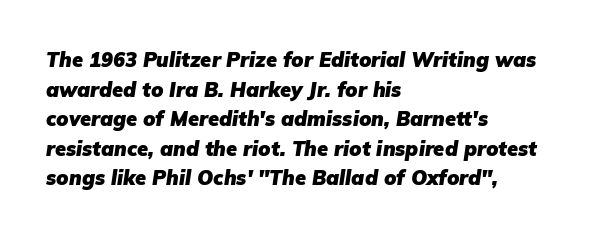
Weight check: bold — yes, fully. Baseline-to-baseline distance is the conventional proportion of letter height. An italicized treatment has been applied to the whole sample. Look at the tracking — it's just the regular setting, nothing added. Check the space under the baseline: it is left empty. Compared with a centered layout, this one pins lines to the left instead.
